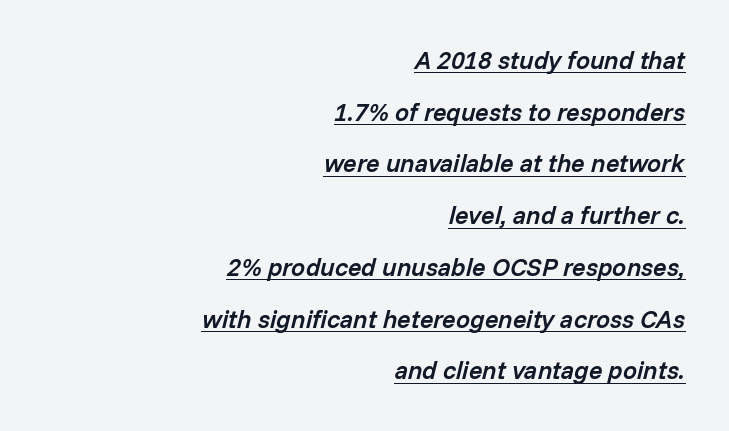
Q: Is the text bold? A: Semi-bold.
Q: Is the text italic (slanted)? A: Yes, it leans right by about 14 degrees.
Q: Is the text underlined? A: Yes.
Q: How is the paragraph aligned? A: Right-aligned.
Q: Is the spacing between letters normal or unusually wide? A: Normal.
Q: Is the spacing between lines tight, normal or loose? A: Loose.
